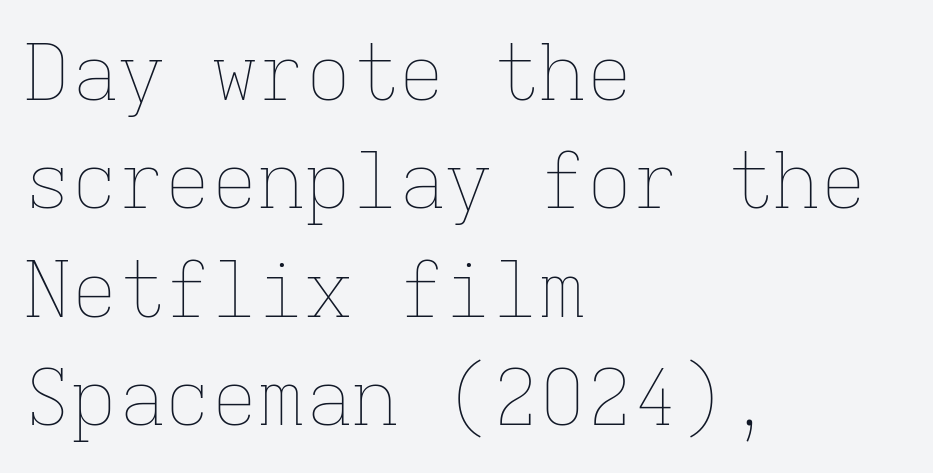
The image shows 78 px thin type, upright, monospaced; set left-aligned, normal line spacing (1.39x), normal letter spacing, not underlined; low stroke contrast and a medium x-height.
